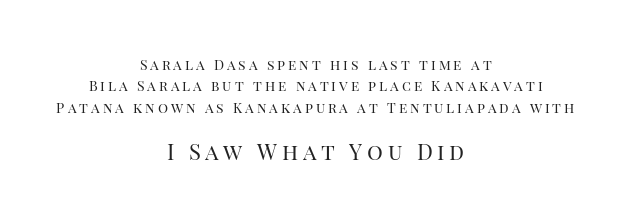
{"italic": "no", "bold": "no", "underline": "no", "align": "center", "line_spacing": "normal", "line_spacing_ratio": 1.53, "letter_spacing": "wide", "letter_spacing_em": 0.21, "larger_block": "second", "size_ratio": 1.57, "glyph_px": 22}
